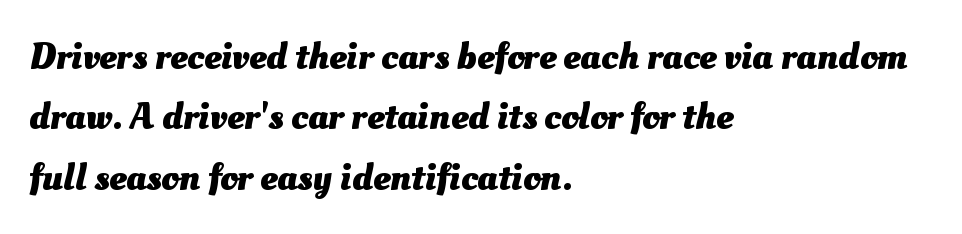
Q: Is the text bold? A: Yes.
Q: Is the text underlined? A: No.
Q: How is the paragraph aligned? A: Left-aligned.
Q: Is the spacing between letters normal or unusually wide? A: Normal.
Q: Is the spacing between lines tight, normal or loose? A: Normal.
Q: Width (condensed, normal, or wide)? A: Normal.
Q: Stroke contrast? A: Medium.
Q: x-height? A: Small.
Q: Monospaced? A: No.
